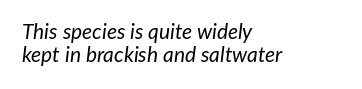
Q: Is the text bold? A: No.
Q: Is the text italic (slanted)? A: Yes, it leans right by about 7 degrees.
Q: Is the text underlined? A: No.
Q: How is the paragraph aligned? A: Left-aligned.
Q: Is the spacing between letters normal or unusually wide? A: Normal.
Q: Is the spacing between lines tight, normal or loose? A: Tight.
